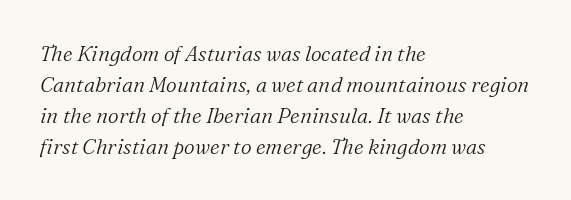
The image shows 21 px text type, italic (leaning right); set left-aligned, normal line spacing (1.47x), normal letter spacing, not underlined.
